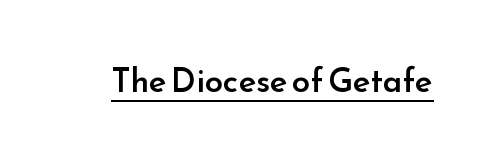
What decoration does the sample have? An underline. Compared with an ordinary text face, these strokes are moderately heavier — a semibold. Do the letters lean? They stand straight. The horizontal fit of the characters is conventional and even.
